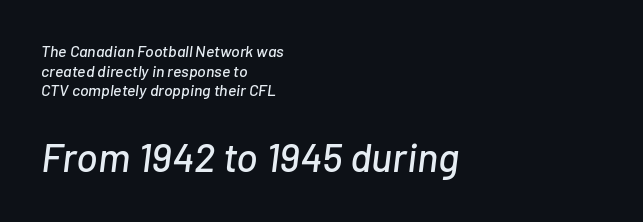
A classic flush-left, rag-right setting is used for this passage. Type without underlining. If you squint, the bottom block still reads clearly — it's the larger of the two. The letters advance in unequal steps, a hallmark of proportional type. You could call the tracking neutral — neither tight nor loose. It's the slanting kind of type.
